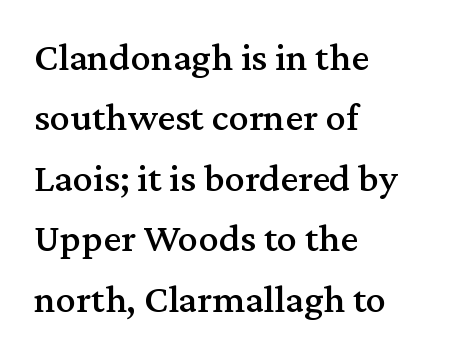
The image shows 40 px serif type, upright; set left-aligned, normal line spacing (1.51x), normal letter spacing, not underlined; medium stroke contrast and a medium x-height.
